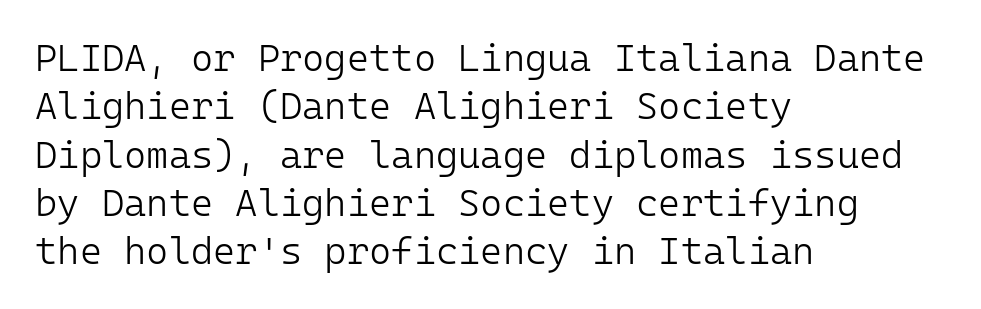
{"serif": "no", "italic": "no", "bold": "no", "weight": "light", "width": "normal", "stroke_contrast": "low", "x_height": "medium", "monospaced": "yes", "underline": "no", "align": "left", "line_spacing": "normal", "line_spacing_ratio": 1.27, "letter_spacing": "normal", "letter_spacing_em": 0.0, "glyph_px": 38}
